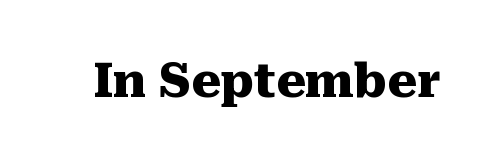
Q: Is the text bold? A: Yes.
Q: Is the text italic (slanted)? A: No, it is upright.
Q: Is the typeface a serif or a sans-serif typeface? A: Serif.
Q: Is the text underlined? A: No.
Q: Is the spacing between letters normal or unusually wide? A: Normal.
Q: Width (condensed, normal, or wide)? A: Normal.
Q: Stroke contrast? A: Medium.
Q: x-height? A: Medium.
Q: Monospaced? A: No.
